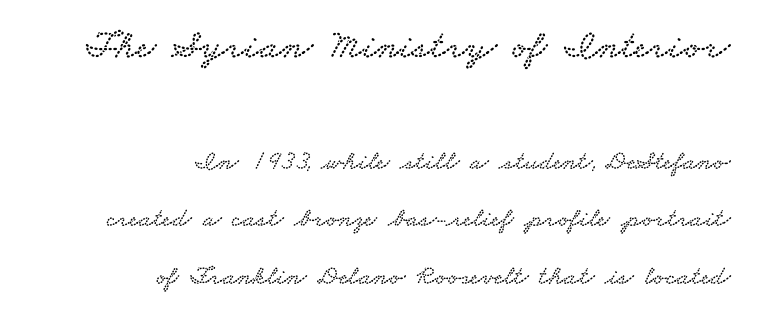
Q: Is the typeface a serif or a sans-serif typeface? A: Serif.
Q: Is the text underlined? A: No.
Q: How is the paragraph aligned? A: Right-aligned.
Q: Is the spacing between letters normal or unusually wide? A: Normal.
Q: Is the spacing between lines tight, normal or loose? A: Loose.
Q: Which block of text is set in a larger size, the first (top) or the second (bottom)? A: The first (top) one.
Q: Width (condensed, normal, or wide)? A: Wide.
Q: Stroke contrast? A: Low.
Q: x-height? A: Small.
Q: Monospaced? A: No.
